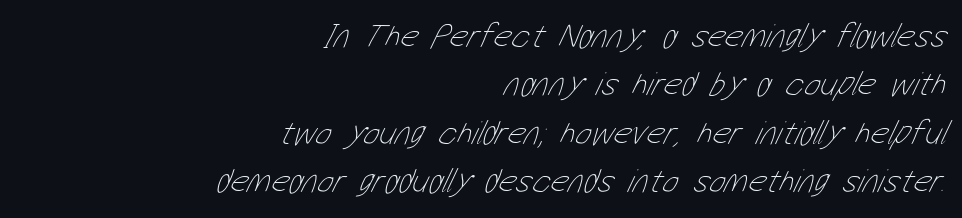
The line texture is even and compact thanks to regular tracking. A typesetter would call this leading conventional body-copy spacing. The face used here is proportionally spaced, like ordinary book or web type. These glyphs show unthickened strokes, regular width or finer. The compositor pushed each line to the right boundary.
